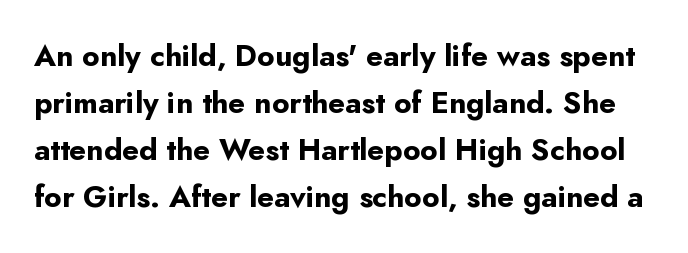
{"serif": "no", "italic": "no", "bold": "yes", "weight": "bold", "width": "normal", "stroke_contrast": "low", "x_height": "small", "monospaced": "no", "underline": "no", "line_spacing": "normal", "line_spacing_ratio": 1.57, "letter_spacing": "normal", "letter_spacing_em": 0.0, "glyph_px": 30}
